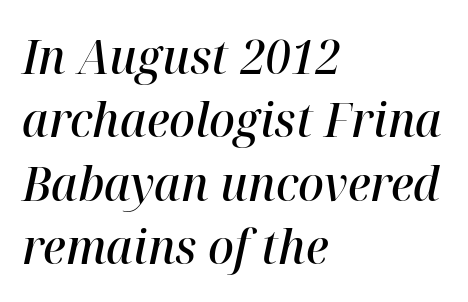
A bit beefed up — I'd call it semibold rather than bold. Here the designer chose a conventional face with non-uniform glyph widths. You can tell it's italic because the verticals aren't actually vertical. The paragraph shown leans on its left margin. How would I describe the line gaps? Plain and ordinary.
